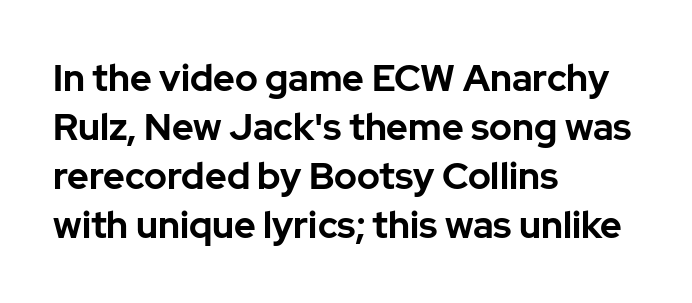
{"serif": "no", "italic": "no", "bold": "yes", "weight": "bold", "width": "normal", "stroke_contrast": "low", "x_height": "medium", "monospaced": "no", "underline": "no", "align": "left", "line_spacing": "normal", "line_spacing_ratio": 1.32, "letter_spacing": "normal", "letter_spacing_em": 0.0, "glyph_px": 37}
